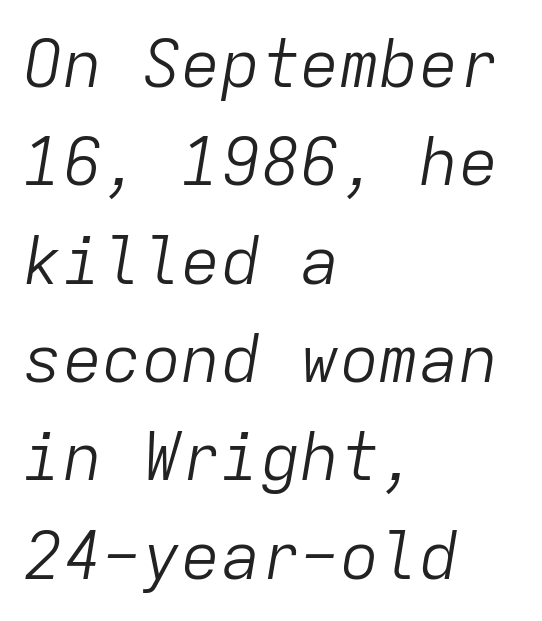
The image shows 66 px light type, italic (leaning right), monospaced; set left-aligned, normal line spacing (1.49x), normal letter spacing, not underlined; low stroke contrast and a medium x-height.
